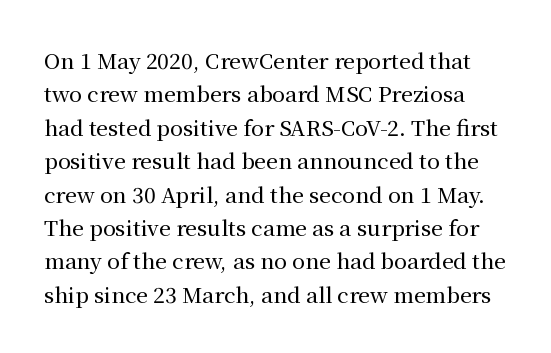
The lettering holds an erect, upright posture throughout. A typesetter would call this leading conventional body-copy spacing. Has an underline been added? It has not. These lines keep a tight, regular rhythm from letter to letter.
